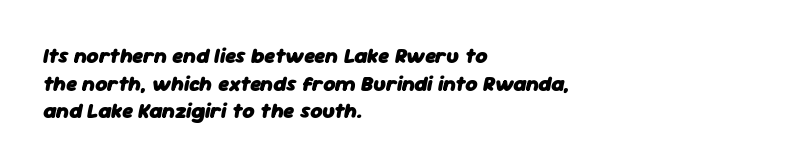
Q: Is the text bold? A: Yes.
Q: Is the text italic (slanted)? A: Yes, it leans right by about 11 degrees.
Q: Is the text underlined? A: No.
Q: How is the paragraph aligned? A: Left-aligned.
Q: Is the spacing between letters normal or unusually wide? A: Normal.
Q: Is the spacing between lines tight, normal or loose? A: Normal.
